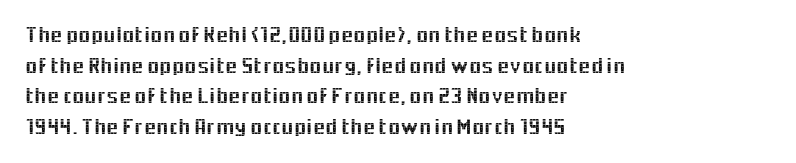
If you drew a line through each stem, it would be perfectly vertical. Honestly, the letter spacing is just normal — you wouldn't notice it. The words here are not underlined. Notice how the passage keeps a crisp vertical edge on the left only. Interline gaps are of average width in this sample.
